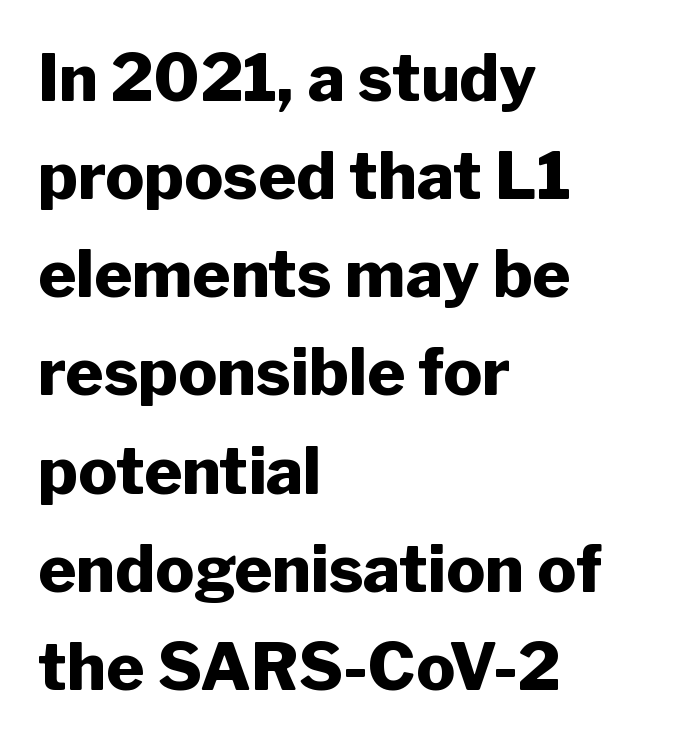
{"serif": "no", "italic": "no", "bold": "yes", "weight": "heavy", "width": "normal", "stroke_contrast": "low", "x_height": "medium", "monospaced": "no", "underline": "no", "align": "left", "line_spacing": "normal", "line_spacing_ratio": 1.51, "letter_spacing": "normal", "letter_spacing_em": 0.0, "glyph_px": 65}
